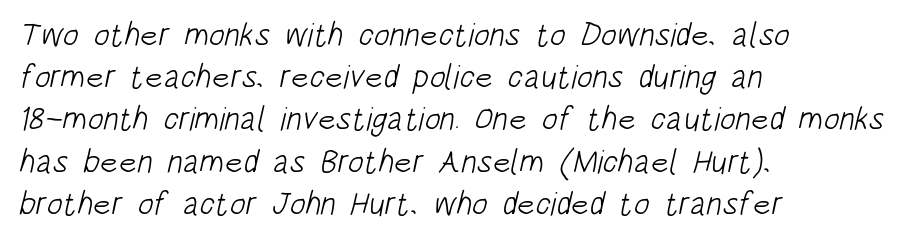
The image shows 33 px light, condensed sans-serif type; set left-aligned, normal line spacing (1.28x), normal letter spacing, not underlined; low stroke contrast and a large x-height.
